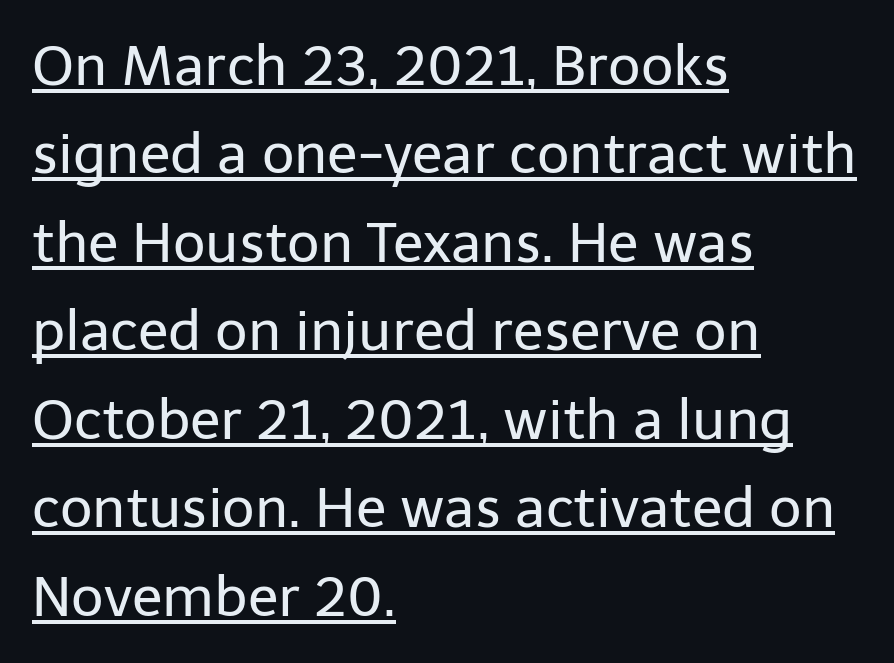
The image shows 56 px regular-weight sans-serif type, upright; set left-aligned, normal line spacing (1.58x), normal letter spacing, underlined; low stroke contrast and a medium x-height.
